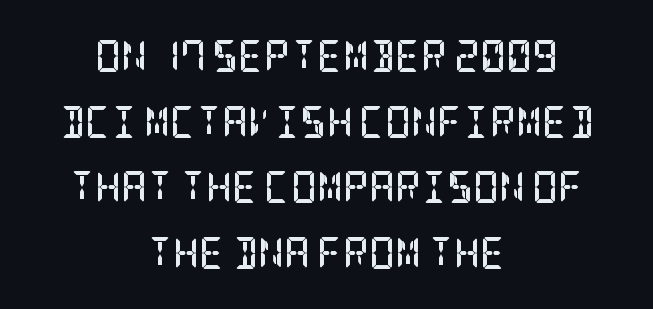
The image shows 32 px semibold, condensed serif type, upright; set centered, loose line spacing (2.05x), normal letter spacing, not underlined; low stroke contrast and a large x-height.
